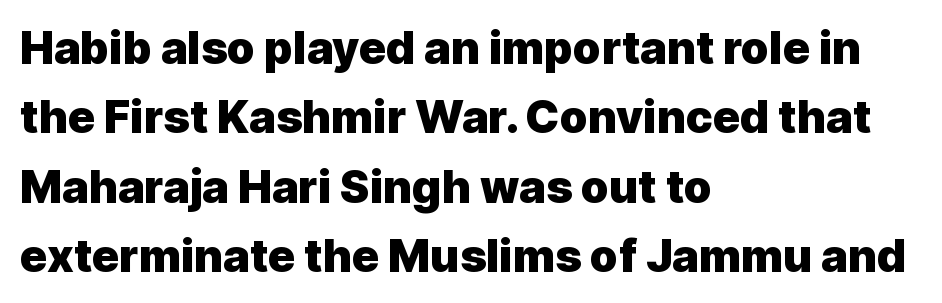
Q: Is the text bold? A: Yes.
Q: Is the text italic (slanted)? A: No, it is upright.
Q: Is the typeface a serif or a sans-serif typeface? A: Sans-serif.
Q: Is the text underlined? A: No.
Q: How is the paragraph aligned? A: Left-aligned.
Q: Is the spacing between letters normal or unusually wide? A: Normal.
Q: Is the spacing between lines tight, normal or loose? A: Normal.
Q: Width (condensed, normal, or wide)? A: Normal.
Q: x-height? A: Medium.
Q: Monospaced? A: No.
